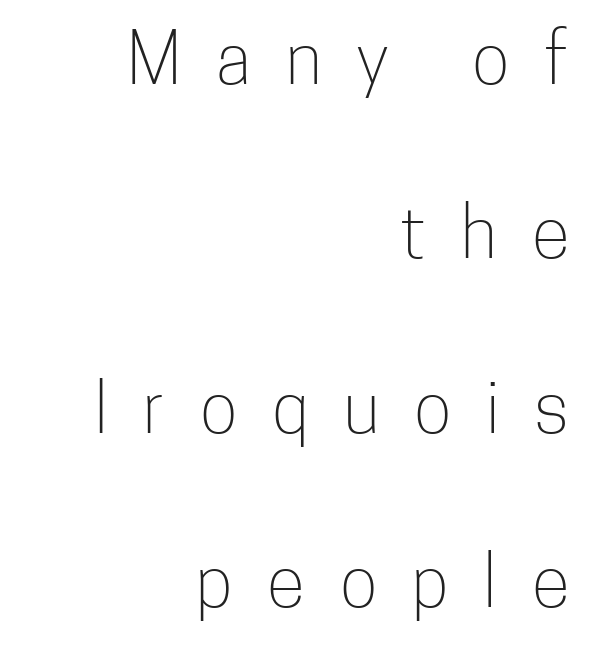
Q: Is the text bold? A: No.
Q: Is the text italic (slanted)? A: No, it is upright.
Q: Is the typeface a serif or a sans-serif typeface? A: Sans-serif.
Q: Is the text underlined? A: No.
Q: How is the paragraph aligned? A: Right-aligned.
Q: Is the spacing between letters normal or unusually wide? A: Unusually wide.
Q: Is the spacing between lines tight, normal or loose? A: Loose.
Q: Width (condensed, normal, or wide)? A: Condensed.
Q: Stroke contrast? A: Low.
Q: x-height? A: Medium.
Q: Monospaced? A: No.
